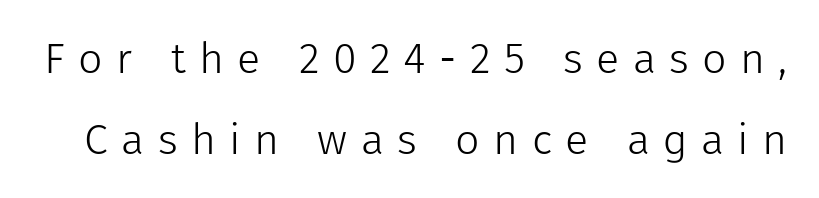
{"serif": "no", "italic": "no", "bold": "no", "weight": "light", "width": "normal", "stroke_contrast": "low", "x_height": "medium", "monospaced": "no", "underline": "no", "line_spacing_ratio": 1.88, "letter_spacing": "wide", "letter_spacing_em": 0.31, "glyph_px": 43}
